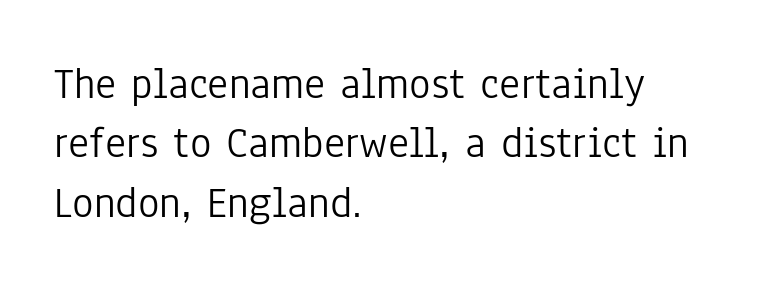
{"serif": "no", "italic": "no", "bold": "no", "weight": "light", "width": "condensed", "stroke_contrast": "low", "x_height": "medium", "monospaced": "no", "underline": "no", "align": "left", "line_spacing": "normal", "line_spacing_ratio": 1.32, "letter_spacing": "normal", "letter_spacing_em": 0.0, "glyph_px": 45}
